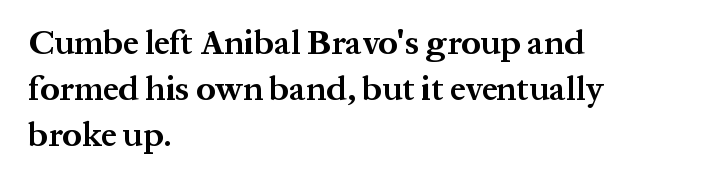
Varying glyph widths throughout — classic text-font behaviour. Casual observation: everything's shoved over to the left. This rendering leaves character spacing at its baseline value. The letters stand upright; this is a roman face. Chunky letters — that's bold for sure. The space beneath each line is pristine and unruled.
